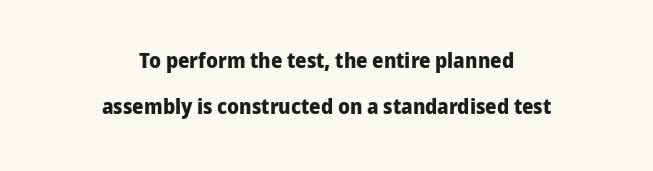
Designer's note — italics off, roman on. Bold? Absolutely — the strokes are thick and heavy. Letters rest on an invisible, unmarked baseline. Layout note: lines centered.
